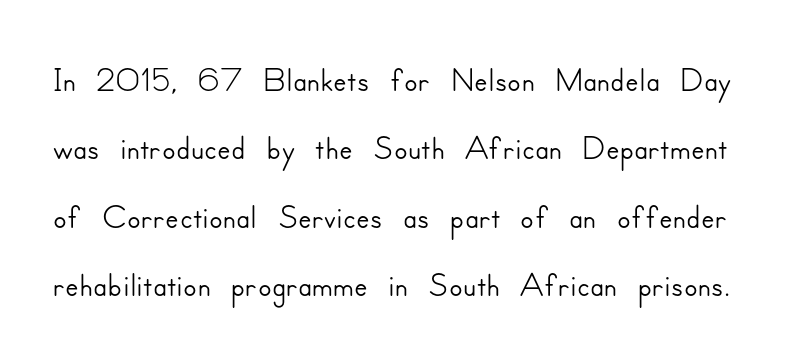
Q: Is the text italic (slanted)? A: No, it is upright.
Q: Is the typeface a serif or a sans-serif typeface? A: Sans-serif.
Q: Is the text underlined? A: No.
Q: Is the spacing between letters normal or unusually wide? A: Normal.
Q: Is the spacing between lines tight, normal or loose? A: Normal.
Q: Width (condensed, normal, or wide)? A: Normal.
Q: Stroke contrast? A: Low.
Q: x-height? A: Small.
Q: Monospaced? A: No.
